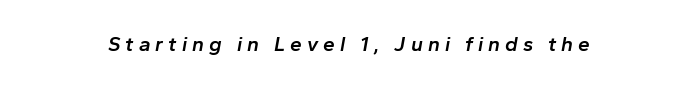
{"italic": "yes", "lean": "right", "slant_degrees": 10, "bold": "semi", "underline": "no", "letter_spacing": "wide", "letter_spacing_em": 0.24, "glyph_px": 21}
